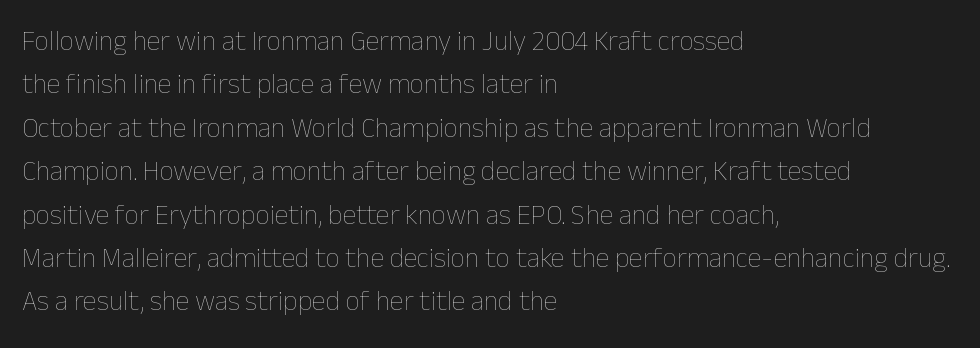
{"italic": "no", "bold": "no", "weight": "thin", "width": "normal", "stroke_contrast": "low", "x_height": "medium", "monospaced": "no", "underline": "no", "align": "left", "line_spacing": "normal", "line_spacing_ratio": 1.55, "letter_spacing": "normal", "letter_spacing_em": 0.0, "glyph_px": 28}
